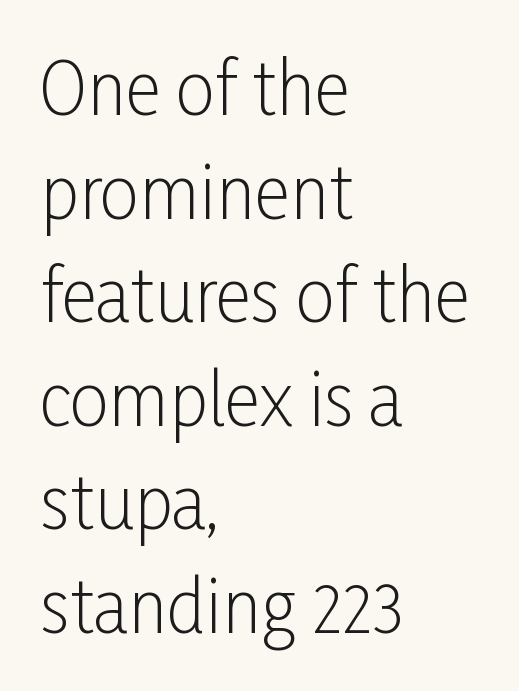
The image shows 70 px light, condensed sans-serif type, upright; set left-aligned, normal line spacing (1.48x), normal letter spacing, not underlined; low stroke contrast and a medium x-height.
